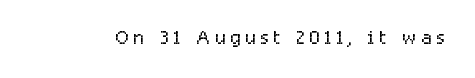
The space directly below the letters is spotless. The letters look calm and open, with moderate or lighter stems. Notice how the stems are strictly vertical — no italics here.
